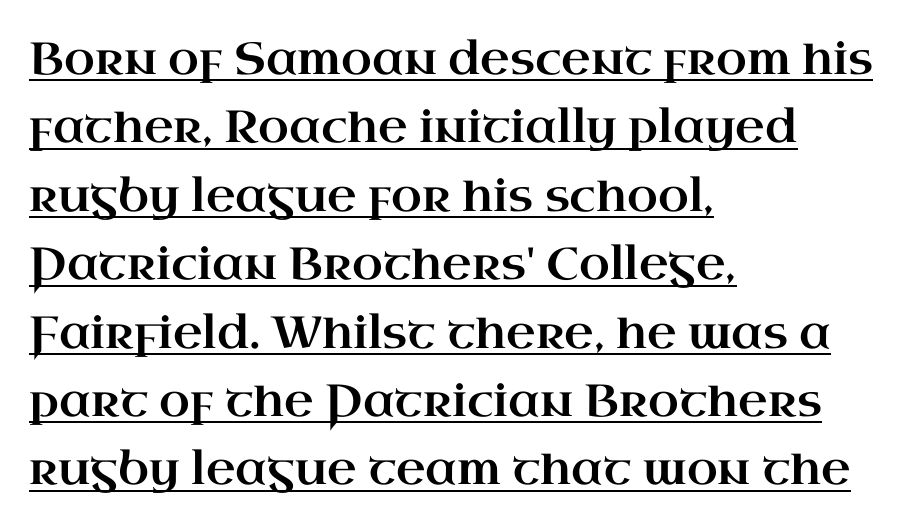
{"serif": "yes", "italic": "no", "width": "wide", "stroke_contrast": "high", "x_height": "small", "monospaced": "no", "underline": "yes", "align": "left", "line_spacing": "normal", "line_spacing_ratio": 1.52, "letter_spacing": "normal", "letter_spacing_em": 0.0, "glyph_px": 45}
